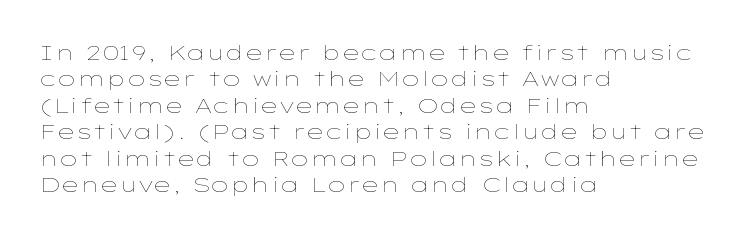
{"italic": "no", "bold": "no", "underline": "no", "align": "left", "line_spacing": "normal", "line_spacing_ratio": 1.26, "letter_spacing": "normal", "letter_spacing_em": 0.0, "glyph_px": 21}
